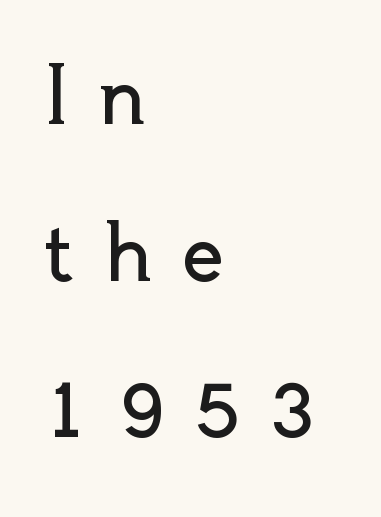
The baseline area is clear. Characters follow at a spacing far wider than the type designer built in. Looks like regular typesetting: each glyph gets only the width it needs. This sample uses a sans-serif face. Vertically, the passage feels expansive, rows floating well apart. Weight: in the light-to-regular range.
